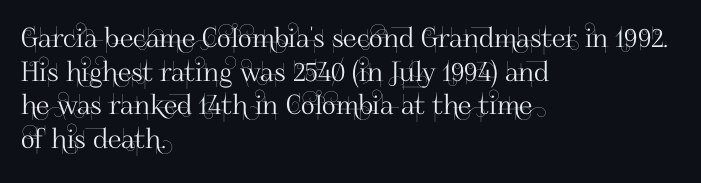
Q: Is the text italic (slanted)? A: No, it is upright.
Q: Is the text underlined? A: No.
Q: How is the paragraph aligned? A: Left-aligned.
Q: Is the spacing between letters normal or unusually wide? A: Normal.
Q: Is the spacing between lines tight, normal or loose? A: Normal.
